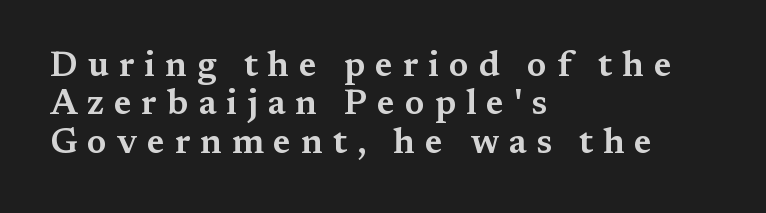
{"serif": "yes", "italic": "no", "width": "wide", "stroke_contrast": "medium", "x_height": "medium", "monospaced": "no", "underline": "no", "align": "left", "line_spacing": "tight", "line_spacing_ratio": 1.1, "letter_spacing": "wide", "letter_spacing_em": 0.28, "glyph_px": 35}
